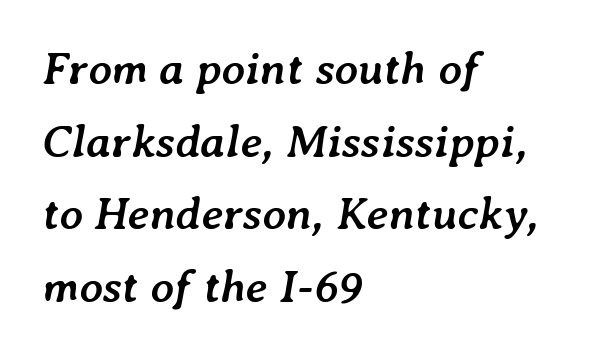
Q: Is the text bold? A: Yes.
Q: Is the text italic (slanted)? A: Yes, it leans right by about 7 degrees.
Q: Is the text underlined? A: No.
Q: How is the paragraph aligned? A: Left-aligned.
Q: Is the spacing between letters normal or unusually wide? A: Normal.
Q: Is the spacing between lines tight, normal or loose? A: Normal.
Q: Width (condensed, normal, or wide)? A: Normal.
Q: Stroke contrast? A: Low.
Q: x-height? A: Medium.
Q: Monospaced? A: No.
